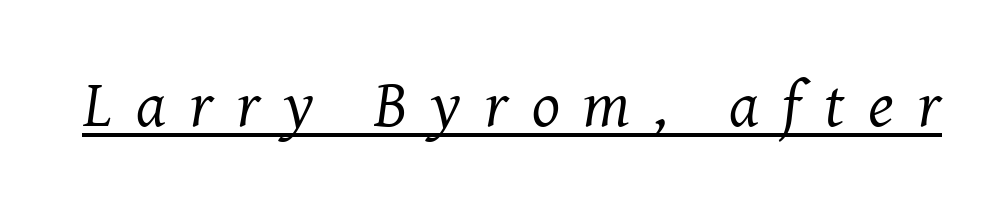
{"serif": "yes", "italic": "yes", "lean": "right", "slant_degrees": 8, "bold": "no", "weight": "regular", "width": "normal", "stroke_contrast": "medium", "x_height": "medium", "monospaced": "no", "underline": "yes", "letter_spacing": "wide", "letter_spacing_em": 0.36, "glyph_px": 66}
